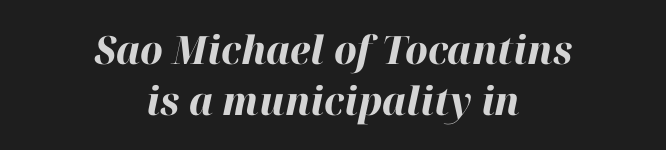
Q: Is the text bold? A: Yes.
Q: Is the text italic (slanted)? A: Yes, it leans right by about 12 degrees.
Q: Is the text underlined? A: No.
Q: How is the paragraph aligned? A: Centered.
Q: Is the spacing between letters normal or unusually wide? A: Normal.
Q: Is the spacing between lines tight, normal or loose? A: Normal.
Q: Width (condensed, normal, or wide)? A: Normal.
Q: Stroke contrast? A: High.
Q: x-height? A: Medium.
Q: Monospaced? A: No.
